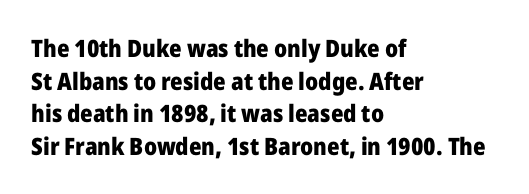
The image shows 24 px bold type, upright; set left-aligned, normal line spacing (1.36x), normal letter spacing, not underlined.
